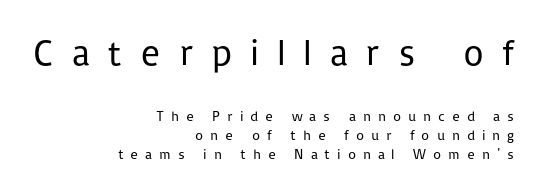
Here the first block reads like a headline and the second like body copy. Note: no serifs on the glyphs. Leading: standard. Where is the straight margin? On the right. The face used here is rendered with a markedly widened letterfit. This sample has the flowing, uneven cadence of proportional lettering.
